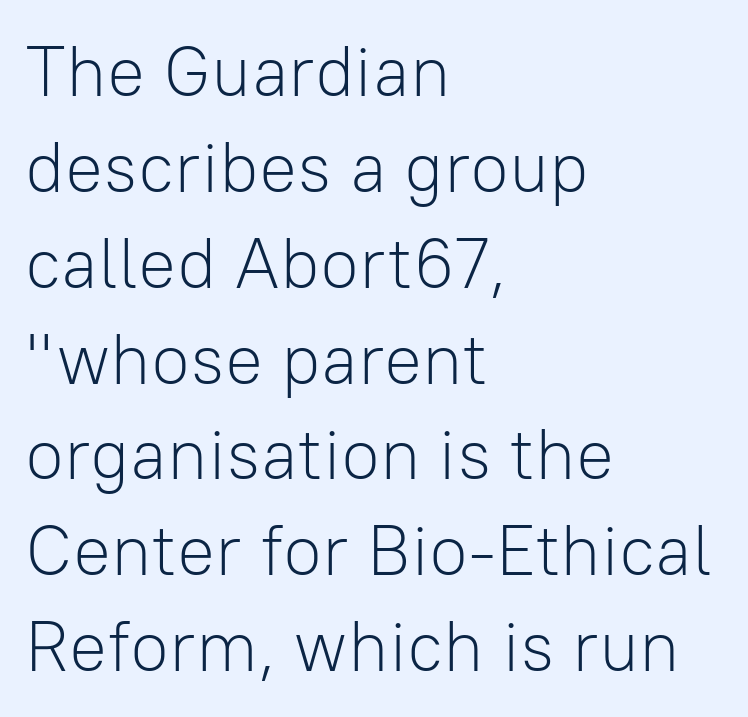
Honestly, the letter spacing is just normal — you wouldn't notice it. The font's upright variant was chosen for this text. Proportional: the letters do not fall into vertical columns. A light-to-regular cut is what we see here. Anything drawn beneath the words? Only blank space. Regular leading.
